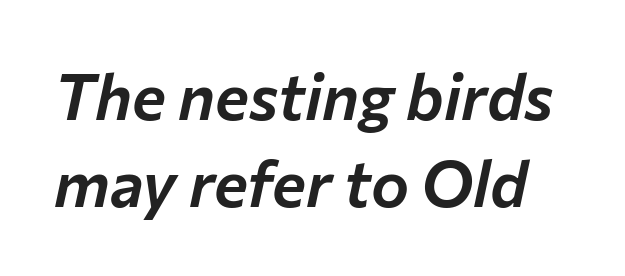
The image shows 64 px text type, italic (leaning right); set normal line spacing (1.36x), normal letter spacing, not underlined; low stroke contrast and a medium x-height.
